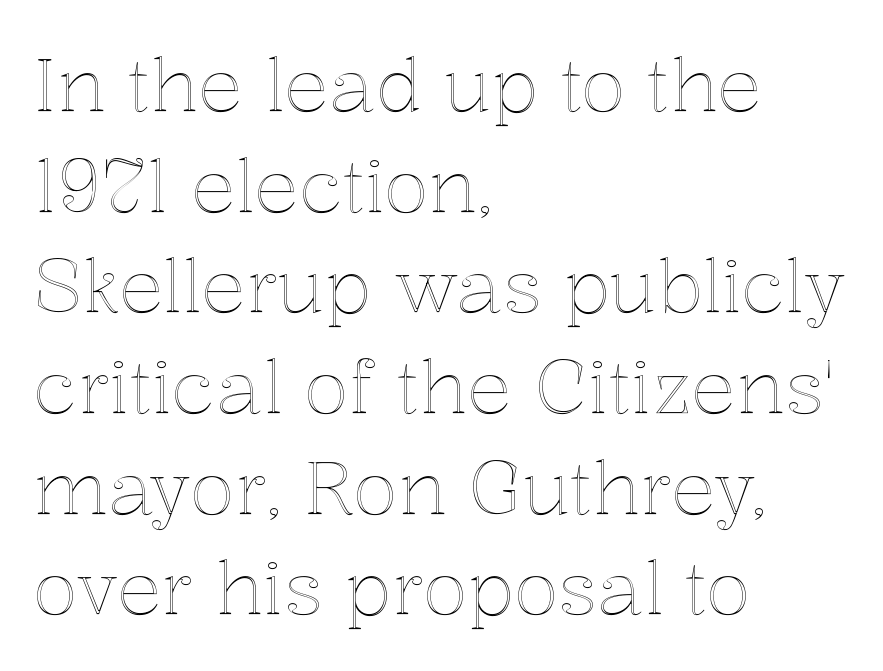
Q: Is the text italic (slanted)? A: No, it is upright.
Q: Is the text underlined? A: No.
Q: How is the paragraph aligned? A: Left-aligned.
Q: Is the spacing between letters normal or unusually wide? A: Normal.
Q: Is the spacing between lines tight, normal or loose? A: Normal.
Q: Width (condensed, normal, or wide)? A: Normal.
Q: x-height? A: Medium.
Q: Monospaced? A: No.
